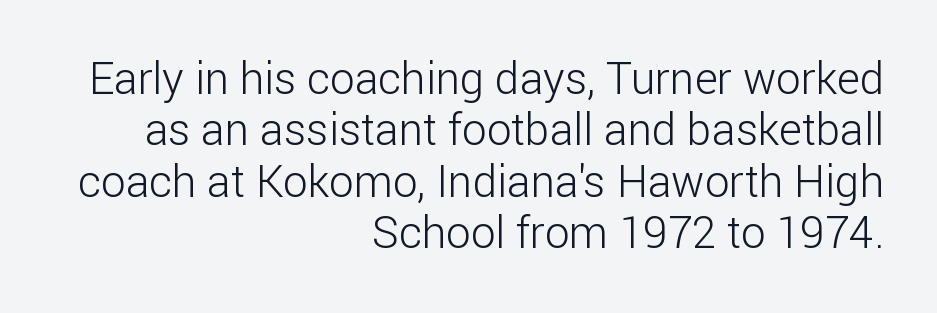
The image shows 44 px light sans-serif type, upright; set right-aligned, line spacing 1.17x, normal letter spacing, not underlined; low stroke contrast and a medium x-height.
